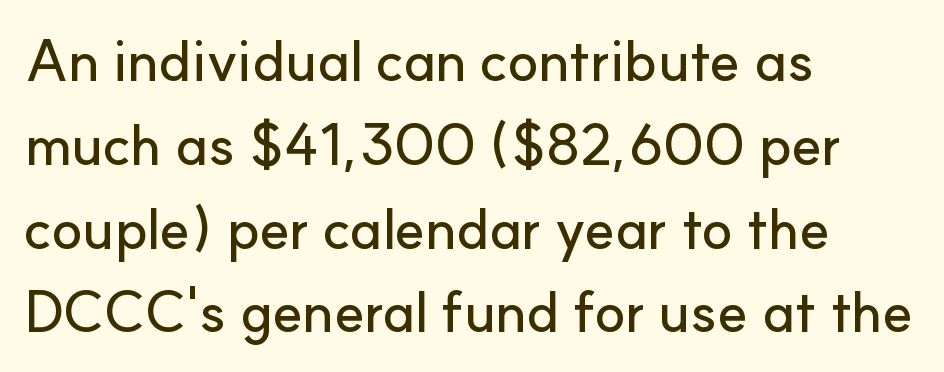
Vertically, the passage feels balanced, rows spaced as you'd expect. This sample uses plain, unmodified letter spacing. The lettering holds an erect, upright posture throughout. The setting favours the left margin, as ordinary paragraphs usually do. Serifs: no, the terminals of the letterforms are clean.
